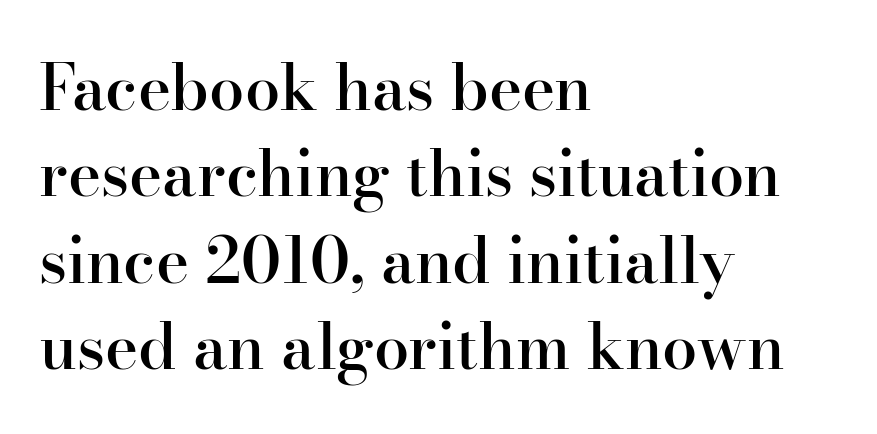
The face used here is rendered with its standard letterfit. Unlike italic type, these characters show no tilt at all. What weight is shown? A semibold, between regular and bold. Typeset ragged right — the left edge is the straight one.
